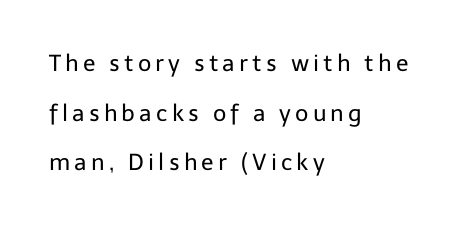
The image shows 23 px text type, upright; set left-aligned, loose line spacing (2.16x), not underlined.
